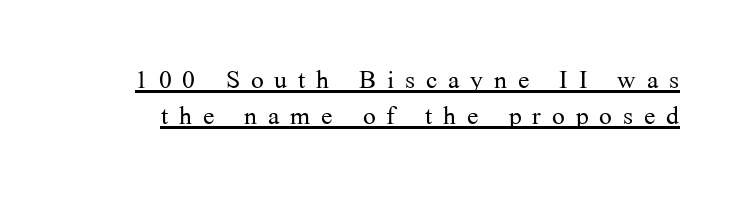
The font sits on the lighter half of the weight spectrum, regular included. Honestly, the rows look squashed on top of each other. Words appear elongated and porous because spacing is wide. Posture: straight, roman, zero tilt.
